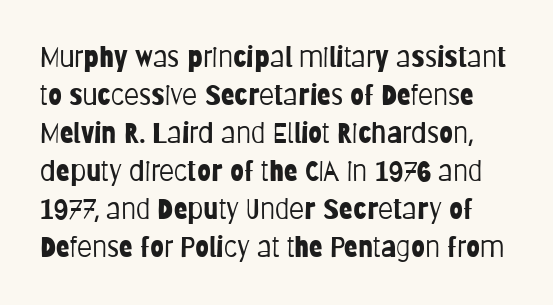
{"serif": "no", "italic": "no", "bold": "no", "weight": "light", "width": "condensed", "stroke_contrast": "low", "x_height": "large", "monospaced": "no", "underline": "no", "line_spacing": "normal", "line_spacing_ratio": 1.36, "letter_spacing": "normal", "letter_spacing_em": 0.0, "glyph_px": 28}
